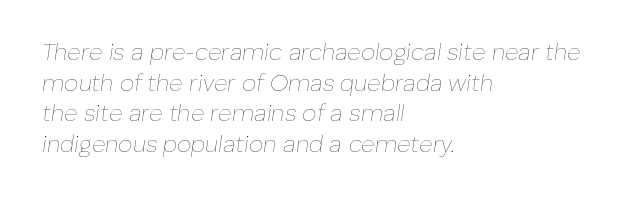
{"italic": "yes", "lean": "right", "slant_degrees": 8, "bold": "no", "underline": "no", "align": "left", "line_spacing": "normal", "line_spacing_ratio": 1.33, "letter_spacing": "normal", "letter_spacing_em": 0.0, "glyph_px": 23}
